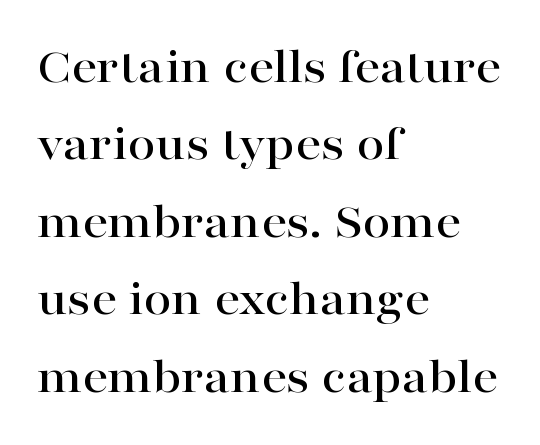
Letterform terminals end in serifs throughout the passage. Only glyphs here, with clear space below each row. The rows are spaced the way most documents space them. Look at the tracking — it's just the regular setting, nothing added. Vertical strokes here are truly vertical. A classic flush-left, rag-right setting is used for this passage.
